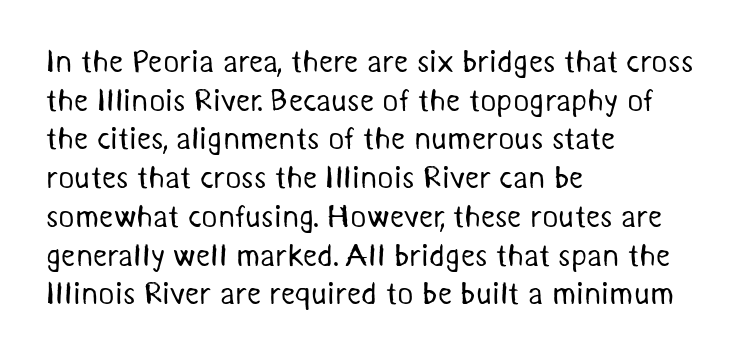
{"serif": "no", "bold": "no", "weight": "regular", "width": "normal", "stroke_contrast": "medium", "x_height": "medium", "monospaced": "no", "underline": "no", "align": "left", "line_spacing": "normal", "line_spacing_ratio": 1.25, "letter_spacing": "normal", "letter_spacing_em": 0.0, "glyph_px": 31}
